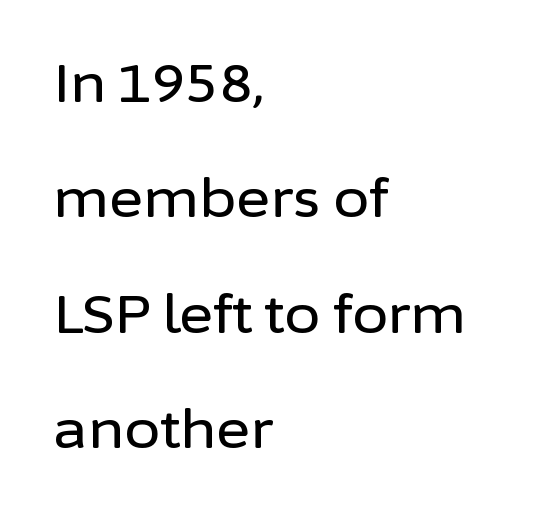
The image shows 52 px sans-serif type, upright; set left-aligned, loose line spacing (2.22x), normal letter spacing, not underlined; low stroke contrast and a medium x-height.
